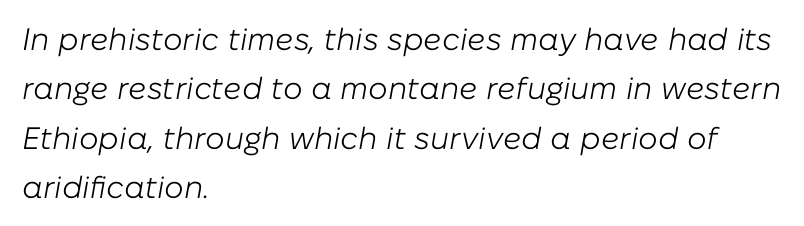
Q: Is the text bold? A: No.
Q: Is the text italic (slanted)? A: Yes, it leans right by about 10 degrees.
Q: Is the text underlined? A: No.
Q: How is the paragraph aligned? A: Left-aligned.
Q: Is the spacing between letters normal or unusually wide? A: Normal.
Q: Is the spacing between lines tight, normal or loose? A: Normal.
Q: Width (condensed, normal, or wide)? A: Normal.
Q: Stroke contrast? A: Low.
Q: x-height? A: Medium.
Q: Monospaced? A: No.
